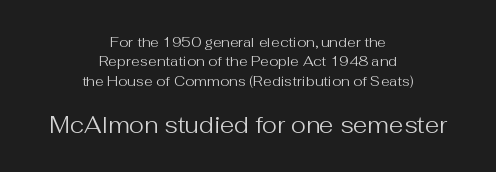
Q: Is the text bold? A: No.
Q: Is the text italic (slanted)? A: No, it is upright.
Q: Is the text underlined? A: No.
Q: How is the paragraph aligned? A: Centered.
Q: Is the spacing between letters normal or unusually wide? A: Normal.
Q: Is the spacing between lines tight, normal or loose? A: Normal.
Q: Which block of text is set in a larger size, the first (top) or the second (bottom)? A: The second (bottom) one.
